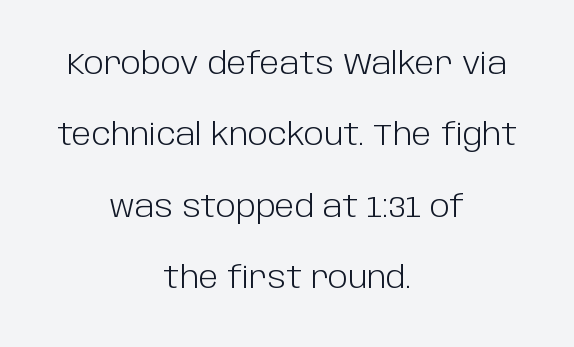
{"serif": "no", "italic": "no", "bold": "no", "weight": "light", "width": "normal", "stroke_contrast": "low", "x_height": "large", "monospaced": "no", "underline": "no", "align": "center", "line_spacing": "loose", "line_spacing_ratio": 2.38, "letter_spacing": "normal", "letter_spacing_em": 0.0, "glyph_px": 30}
